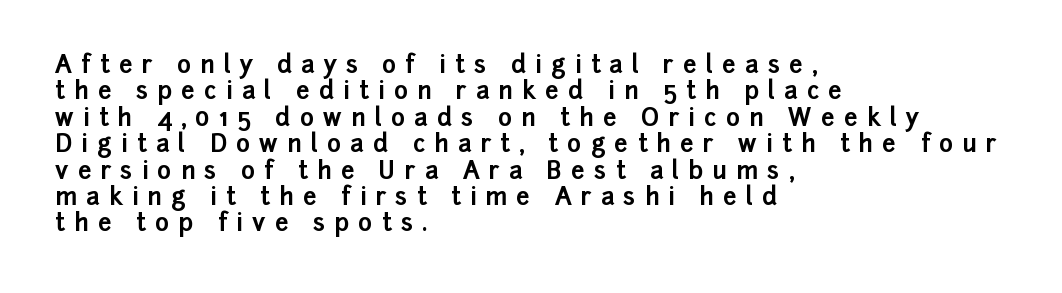
The image shows 24 px bold type, upright; set left-aligned, tight line spacing (1.1x), unusually wide letter spacing (+0.38 em), not underlined.
